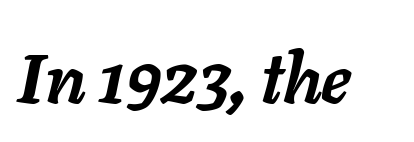
Q: Is the text bold? A: Yes.
Q: Is the text italic (slanted)? A: Yes, it leans right by about 11 degrees.
Q: Is the text underlined? A: No.
Q: Is the spacing between letters normal or unusually wide? A: Normal.
Q: Width (condensed, normal, or wide)? A: Normal.
Q: Stroke contrast? A: Low.
Q: x-height? A: Medium.
Q: Monospaced? A: No.
